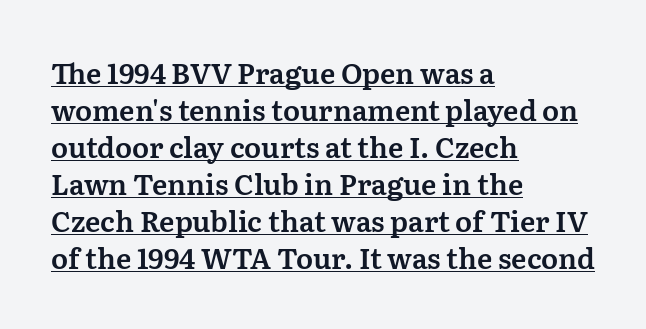
Each new line begins a customary step beneath the previous one. Ordinary non-slanted type is in use. Small tapered or slab feet sit at the stroke ends, so this counts as serif. The paragraph shown leans on its left margin. The tracking reads as untouched default to a designer's eye. The sample's only ornament is a line tracing under the words.
